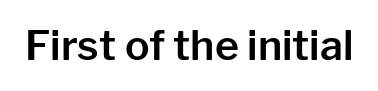
{"serif": "no", "italic": "no", "width": "normal", "stroke_contrast": "low", "x_height": "medium", "monospaced": "no", "underline": "no", "letter_spacing": "normal", "letter_spacing_em": 0.0, "glyph_px": 41}
